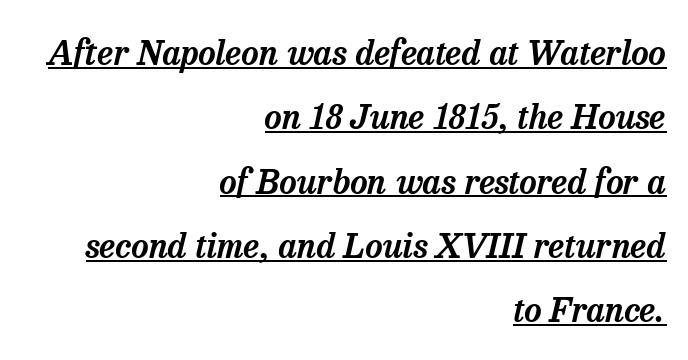
The image shows 34 px serif type, italic (leaning right); set right-aligned, line spacing 1.89x, normal letter spacing, underlined; low stroke contrast and a medium x-height.
